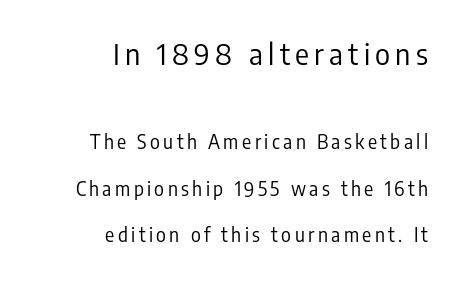
Q: Is the text bold? A: No.
Q: Is the text italic (slanted)? A: No, it is upright.
Q: Is the typeface a serif or a sans-serif typeface? A: Sans-serif.
Q: Is the text underlined? A: No.
Q: How is the paragraph aligned? A: Right-aligned.
Q: Is the spacing between lines tight, normal or loose? A: Loose.
Q: Which block of text is set in a larger size, the first (top) or the second (bottom)? A: The first (top) one.
Q: Width (condensed, normal, or wide)? A: Condensed.
Q: Stroke contrast? A: Low.
Q: x-height? A: Medium.
Q: Monospaced? A: No.
